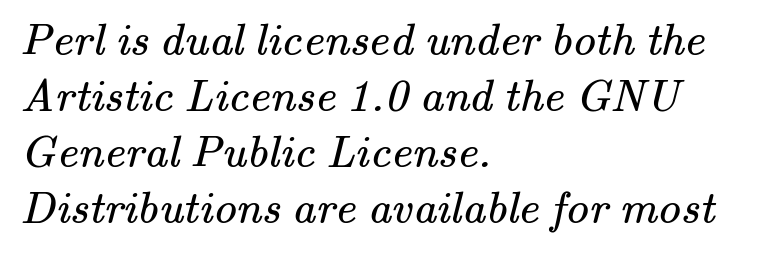
This sample has the flowing, uneven cadence of proportional lettering. Tracking here is standard; glyphs follow each other at the usual distance. Where is the straight margin? On the left. The typeface has the unassuming heft of standard copy or less. Underlining? Definitely not there.
